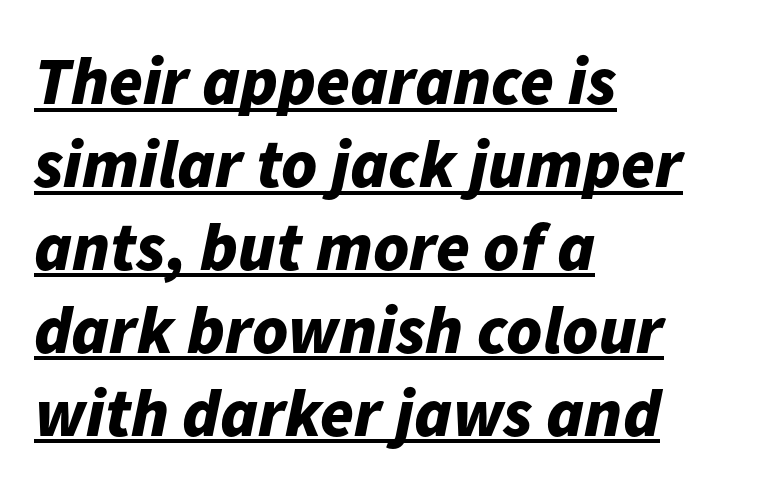
Compared with ordinary roman type, these characters are visibly tilted. Notice how the passage keeps a crisp vertical edge on the left only. Look at the tracking — it's just the regular setting, nothing added. Strong, thick strokes mark this as bold type.
